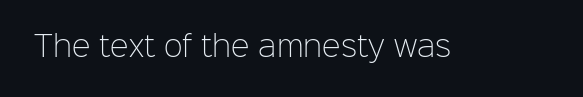
The letters stand straight up with perfectly vertical stems. Decoration check: the copy has no underline. Weight: not bold — regular or lighter. Letter spacing: default.
